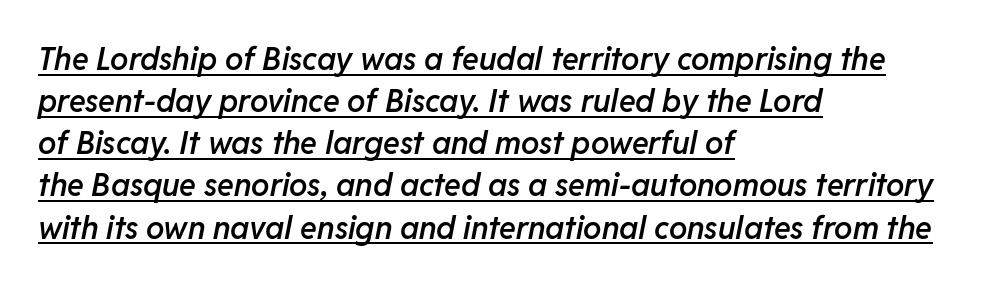
Q: Is the text bold? A: Semi-bold.
Q: Is the text italic (slanted)? A: Yes, it leans right by about 11 degrees.
Q: Is the text underlined? A: Yes.
Q: How is the paragraph aligned? A: Left-aligned.
Q: Is the spacing between letters normal or unusually wide? A: Normal.
Q: Is the spacing between lines tight, normal or loose? A: Normal.
Q: Width (condensed, normal, or wide)? A: Normal.
Q: Stroke contrast? A: Low.
Q: x-height? A: Medium.
Q: Monospaced? A: No.
